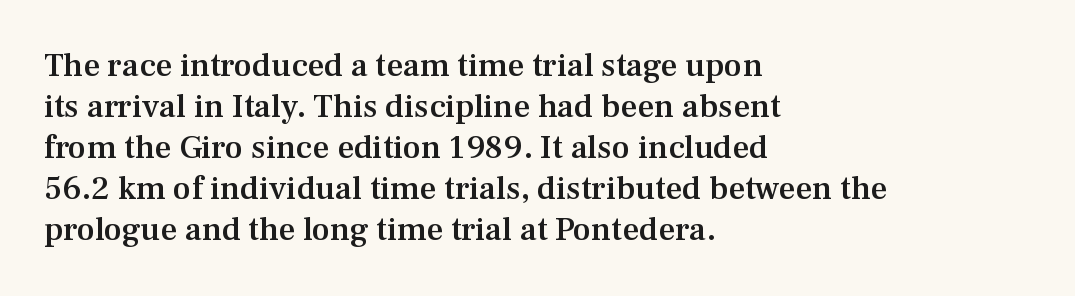
The image shows 33 px semibold serif type, upright; set left-aligned, line spacing 1.24x, normal letter spacing, not underlined; medium stroke contrast and a medium x-height.
